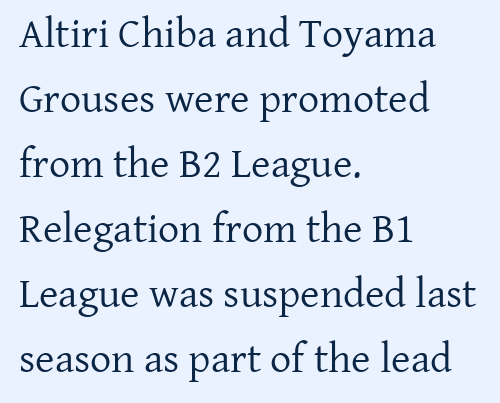
The image shows 42 px regular-weight serif type, upright; set left-aligned, normal line spacing (1.55x), normal letter spacing, not underlined; low stroke contrast and a medium x-height.
